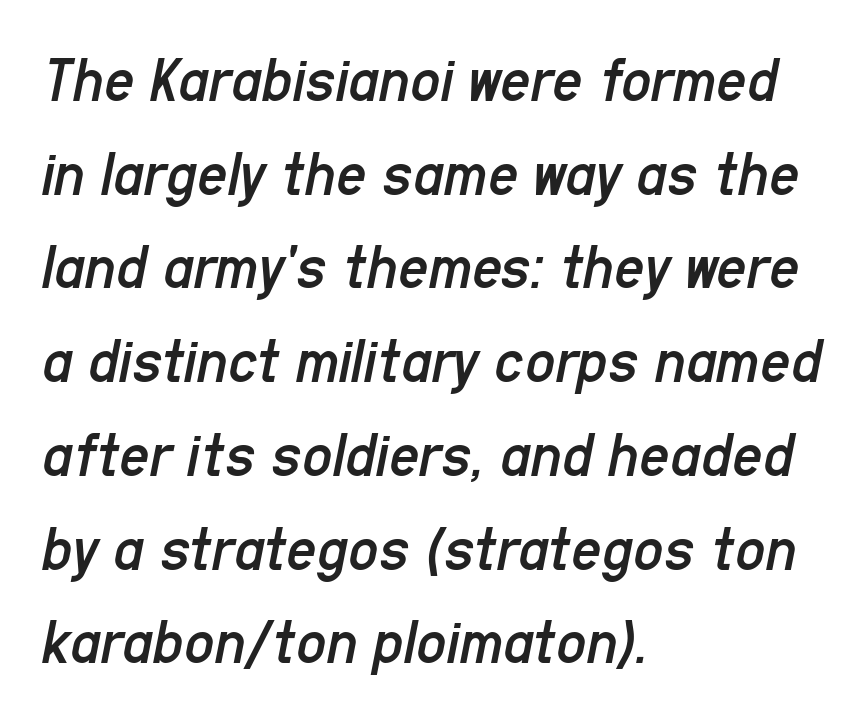
{"italic": "yes", "lean": "right", "slant_degrees": 11, "bold": "no", "weight": "regular", "width": "condensed", "stroke_contrast": "low", "x_height": "medium", "monospaced": "no", "underline": "no", "align": "left", "line_spacing": "normal", "line_spacing_ratio": 1.42, "letter_spacing": "normal", "letter_spacing_em": 0.0, "glyph_px": 66}
